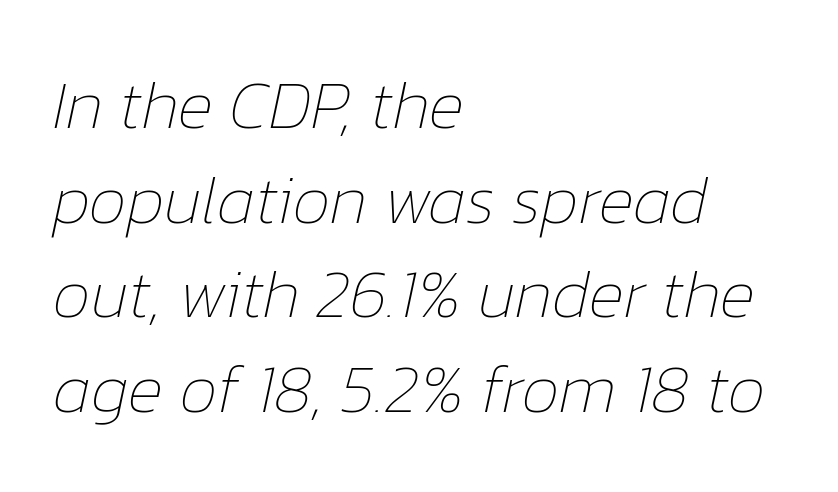
The paragraph shown leans on its left margin. Just letters on the line, the space beneath them empty. Does extra space separate the letters? No, they use regular spacing. No extra ink here — the face is not bold. What's the leading like? Ordinary, nothing unusual.
